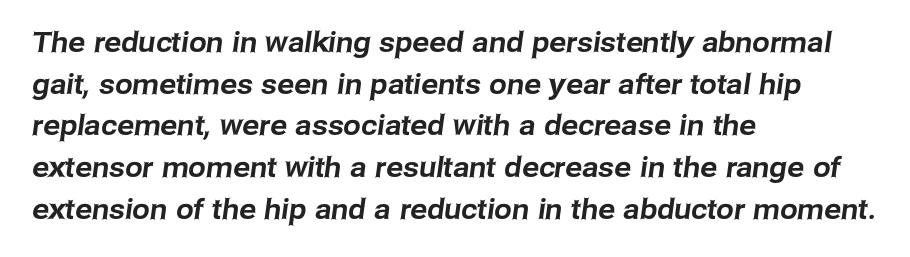
The image shows 28 px sans-serif type; set left-aligned, normal line spacing (1.49x), normal letter spacing, not underlined; low stroke contrast and a medium x-height.
